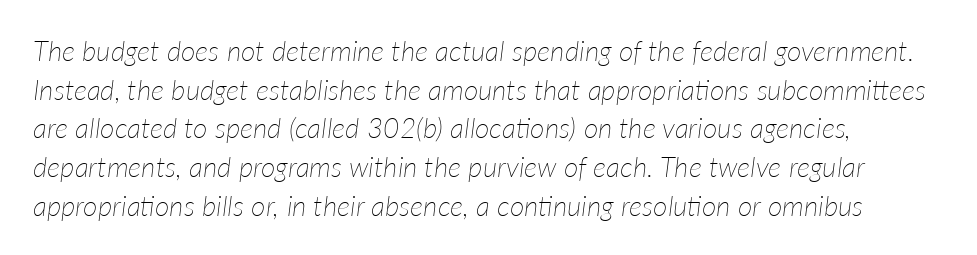
Compared with typical body copy, the letter spacing here is the same. Quick note: italic. The leading is moderate, giving the passage an even texture. Looks like regular typesetting: each glyph gets only the width it needs. This is not heavy type; no bold has been used. Underline: absent.
